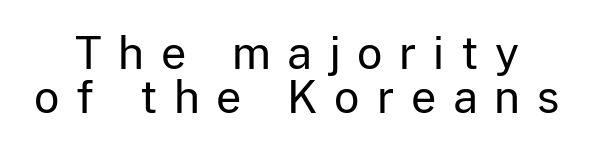
These lines have a slow, spaced-out rhythm from letter to letter. These lines are rendered in a variable-pitch font. The face used here is a sans, in the tradition of grotesques and geometrics. Compared with typical paragraphs, the rows here are closer together.
